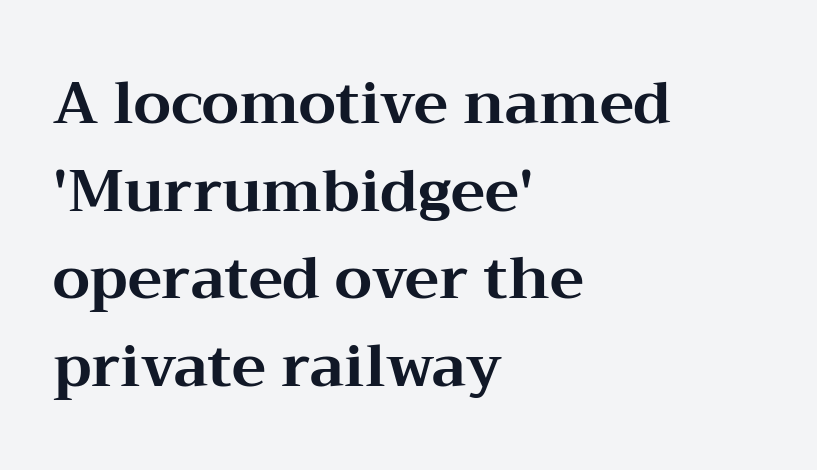
The image shows 58 px bold, wide serif type, upright; set left-aligned, normal line spacing (1.51x), normal letter spacing, not underlined; medium stroke contrast and a medium x-height.
